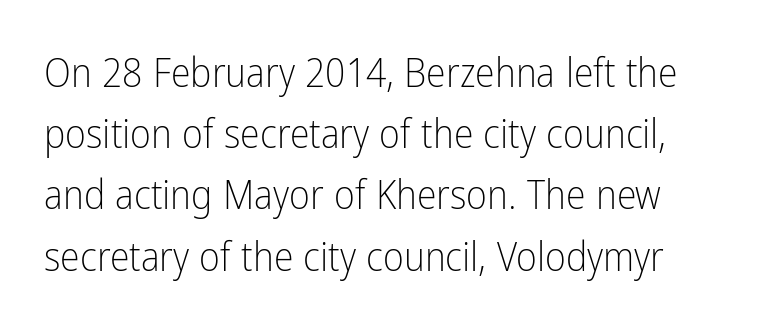
Vertical strokes here are truly vertical. You could call the tracking neutral — neither tight nor loose. Underlining? Definitely not there. In terms of leading, this rendering sits right in the middle. These lines are rendered in a variable-pitch font. Unlike a traditional serif, this face leaves its strokes unadorned.
